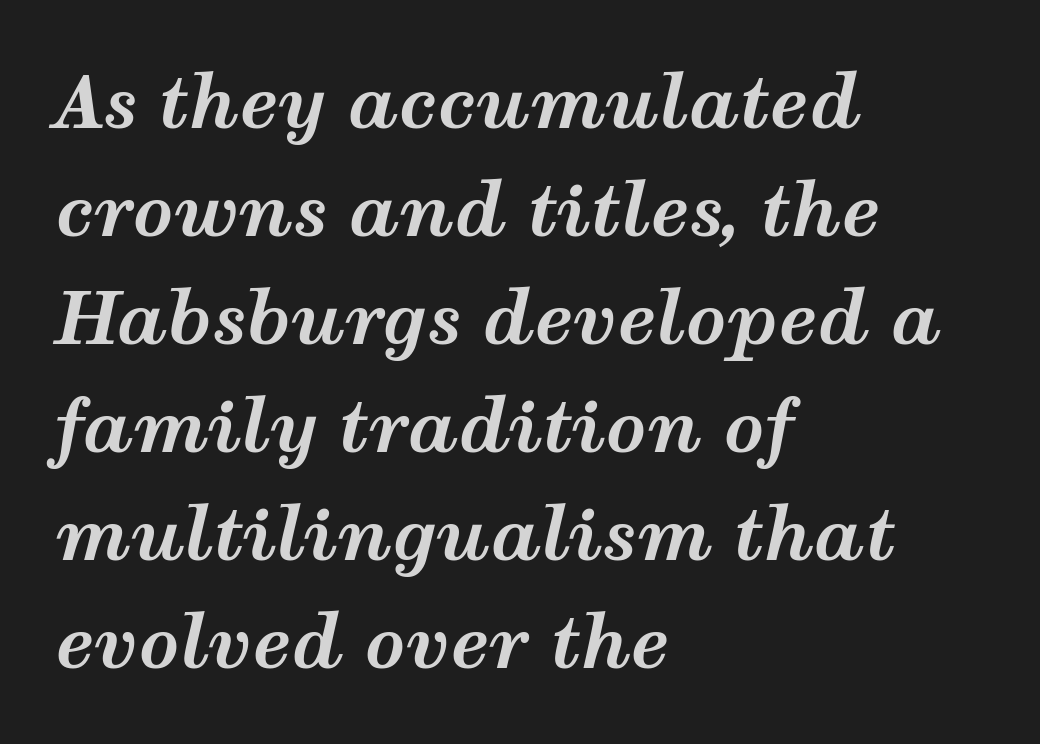
Here the designer chose a conventional face with non-uniform glyph widths. A typesetter would call this zero additional tracking. Honestly, there is no underline to notice here at all. The leading is moderate, giving the passage an even texture. The characters look thick and weighty, a clear bold.
